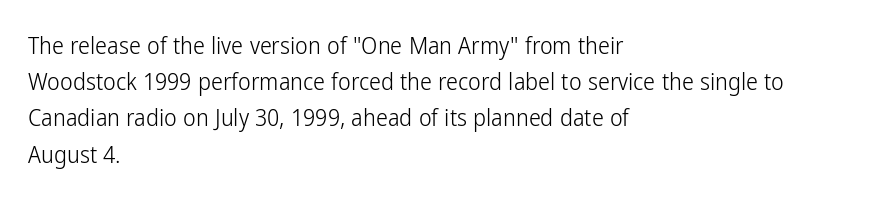
{"italic": "no", "bold": "no", "underline": "no", "align": "left", "line_spacing": "normal", "line_spacing_ratio": 1.51, "letter_spacing": "normal", "letter_spacing_em": 0.0, "glyph_px": 24}
